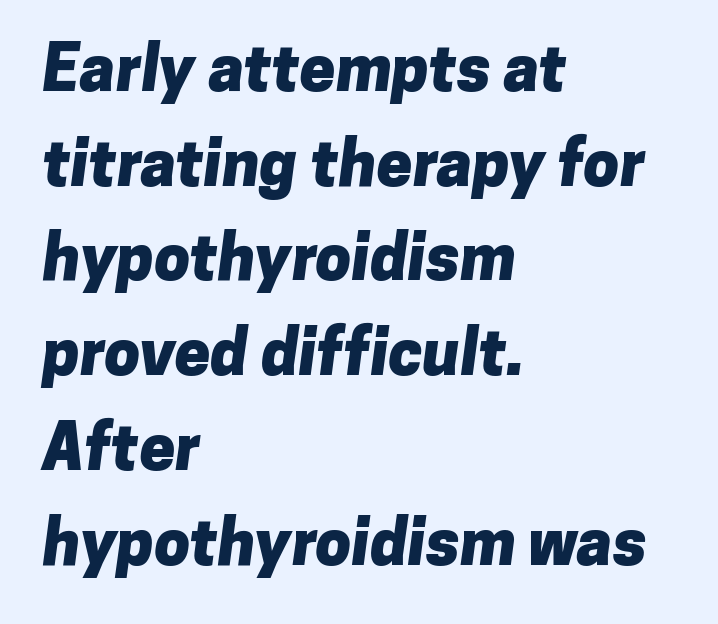
The letterforms sit shoulder to shoulder at normal distance. Do the characters align in a grid? No, the font is proportional. One-word summary of the alignment: left. The rendering uses a moderate line-height, typical for paragraphs.
